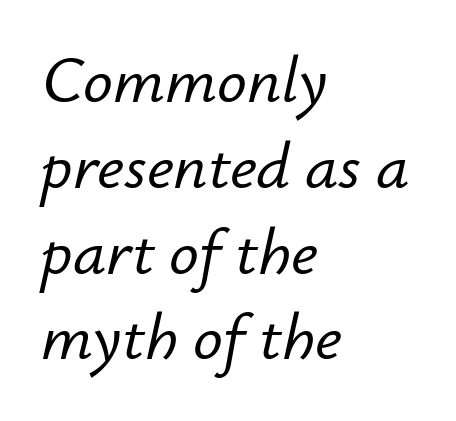
{"italic": "yes", "lean": "right", "slant_degrees": 12, "width": "normal", "stroke_contrast": "low", "x_height": "small", "monospaced": "no", "underline": "no", "align": "left", "line_spacing": "normal", "line_spacing_ratio": 1.3, "letter_spacing": "normal", "letter_spacing_em": 0.0, "glyph_px": 66}
